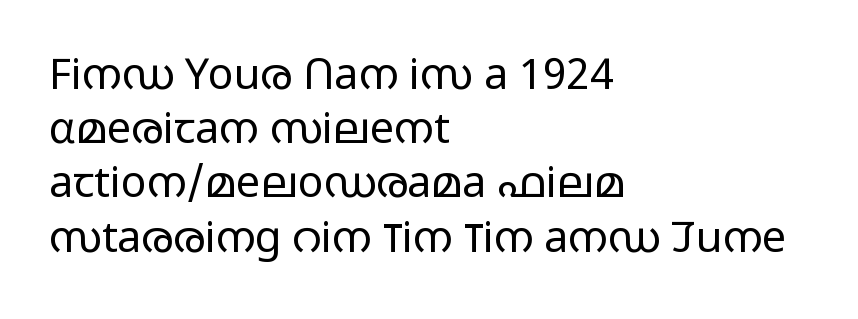
{"serif": "no", "italic": "no", "bold": "no", "weight": "light", "width": "wide", "stroke_contrast": "low", "x_height": "medium", "monospaced": "no", "underline": "no", "align": "left", "line_spacing": "normal", "line_spacing_ratio": 1.26, "letter_spacing": "normal", "letter_spacing_em": 0.0, "glyph_px": 43}
